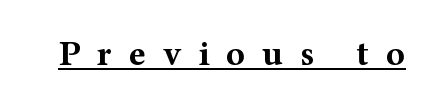
The image shows 35 px bold, wide serif type, upright; set unusually wide letter spacing (+0.48 em), underlined; medium stroke contrast and a medium x-height.
